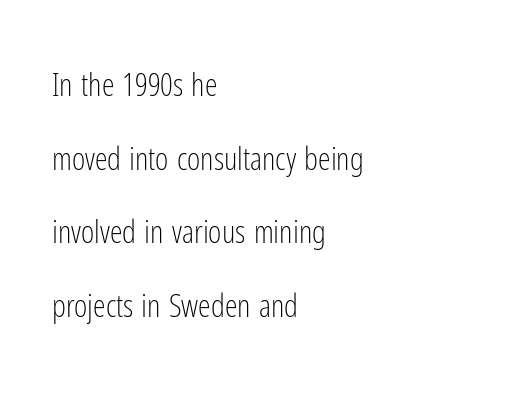
{"serif": "no", "italic": "no", "bold": "no", "weight": "light", "width": "condensed", "stroke_contrast": "low", "x_height": "medium", "monospaced": "no", "underline": "no", "align": "left", "line_spacing": "loose", "line_spacing_ratio": 2.3, "letter_spacing": "normal", "letter_spacing_em": 0.0, "glyph_px": 32}
